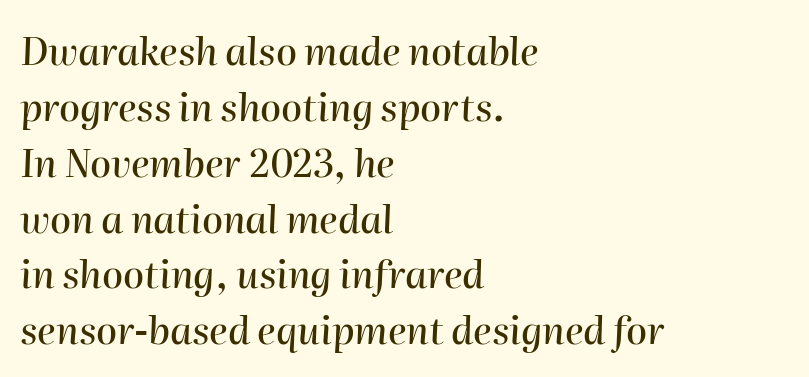
{"italic": "yes", "lean": "right", "slant_degrees": 2, "width": "normal", "stroke_contrast": "high", "x_height": "medium", "monospaced": "no", "underline": "no", "align": "left", "line_spacing": "normal", "line_spacing_ratio": 1.47, "letter_spacing": "normal", "letter_spacing_em": 0.0, "glyph_px": 38}
